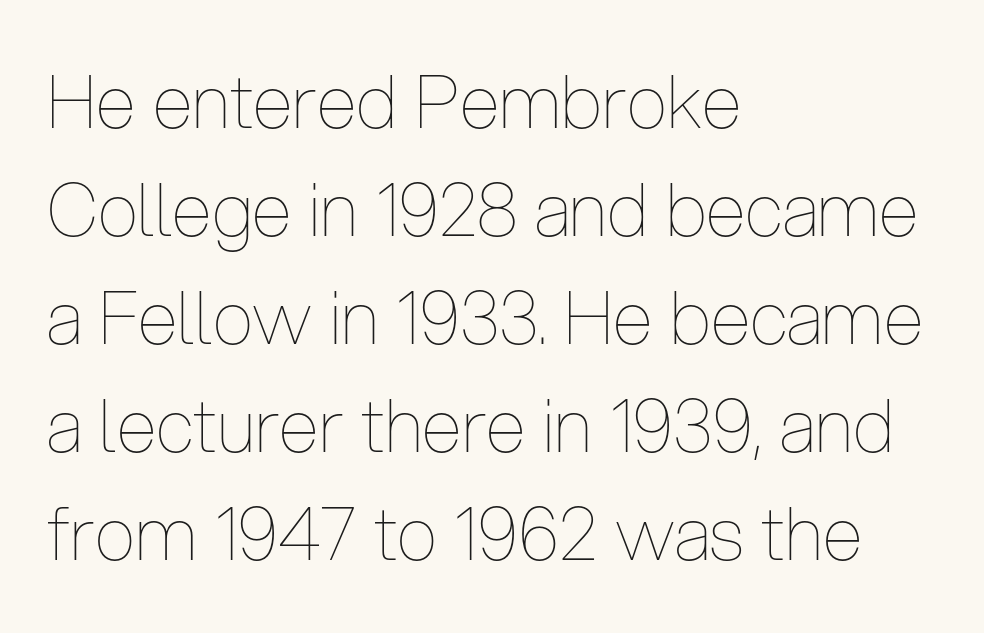
{"italic": "no", "bold": "no", "weight": "thin", "width": "condensed", "stroke_contrast": "low", "x_height": "medium", "monospaced": "no", "underline": "no", "align": "left", "line_spacing": "normal", "line_spacing_ratio": 1.48, "letter_spacing": "normal", "letter_spacing_em": 0.0, "glyph_px": 73}
